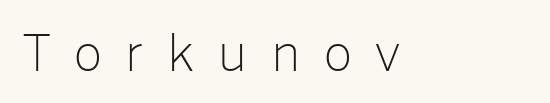
{"serif": "no", "italic": "no", "bold": "no", "weight": "light", "width": "normal", "stroke_contrast": "low", "x_height": "medium", "monospaced": "no", "underline": "no", "align": "left", "letter_spacing": "wide", "letter_spacing_em": 0.48, "glyph_px": 49}
